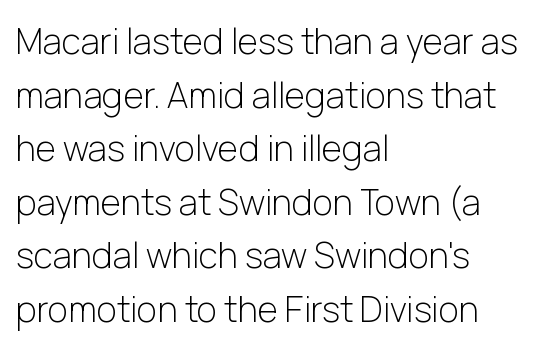
{"serif": "no", "italic": "no", "bold": "no", "weight": "light", "width": "normal", "stroke_contrast": "low", "x_height": "medium", "monospaced": "no", "underline": "no", "align": "left", "line_spacing": "normal", "line_spacing_ratio": 1.53, "letter_spacing": "normal", "letter_spacing_em": 0.0, "glyph_px": 35}
